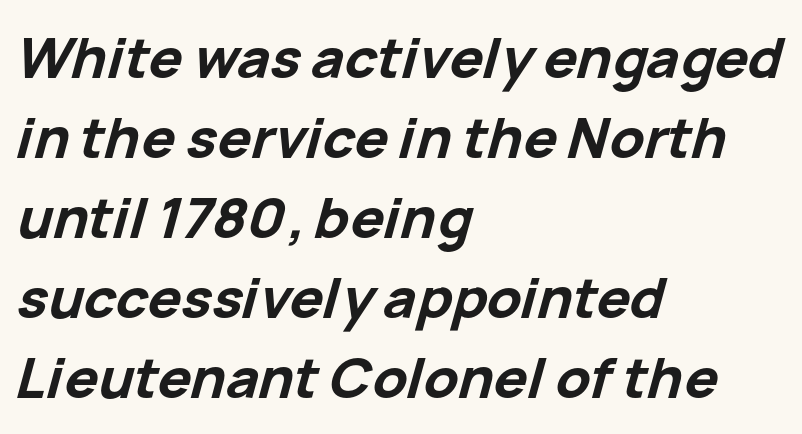
Q: Is the text bold? A: Yes.
Q: Is the text italic (slanted)? A: Yes, it leans right by about 15 degrees.
Q: Is the text underlined? A: No.
Q: How is the paragraph aligned? A: Left-aligned.
Q: Is the spacing between letters normal or unusually wide? A: Normal.
Q: Is the spacing between lines tight, normal or loose? A: Normal.
Q: Width (condensed, normal, or wide)? A: Normal.
Q: Stroke contrast? A: Low.
Q: x-height? A: Medium.
Q: Monospaced? A: No.
